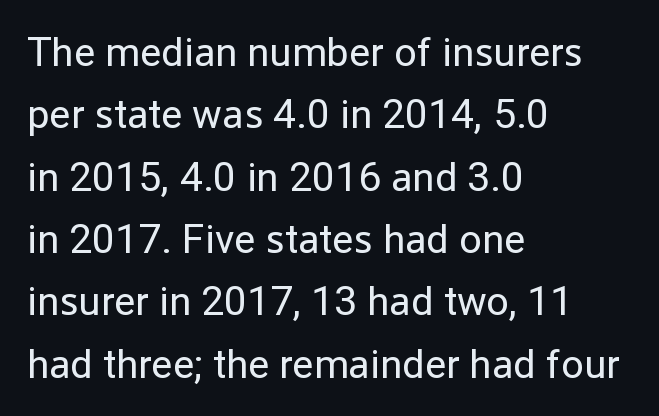
Q: Is the text bold? A: No.
Q: Is the text italic (slanted)? A: No, it is upright.
Q: Is the typeface a serif or a sans-serif typeface? A: Sans-serif.
Q: Is the text underlined? A: No.
Q: How is the paragraph aligned? A: Left-aligned.
Q: Is the spacing between letters normal or unusually wide? A: Normal.
Q: Is the spacing between lines tight, normal or loose? A: Normal.
Q: Width (condensed, normal, or wide)? A: Normal.
Q: Stroke contrast? A: Low.
Q: x-height? A: Medium.
Q: Monospaced? A: No.
